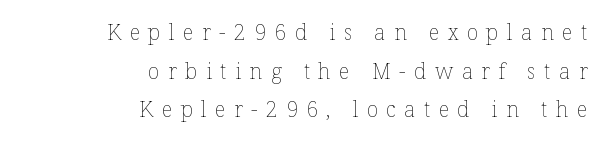
The image shows 21 px text type, upright; set right-aligned, line spacing 1.84x, unusually wide letter spacing (+0.41 em), not underlined.
